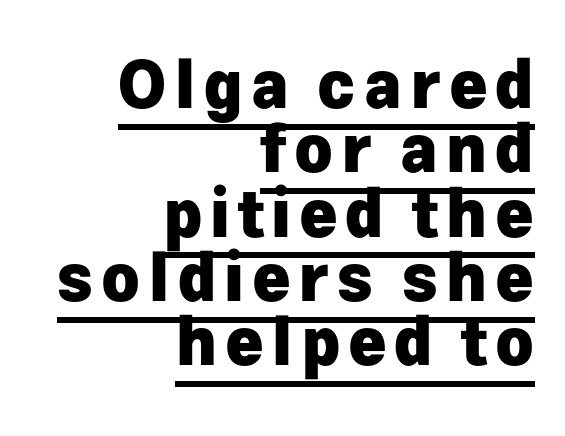
Is this a fixed-width face? No — the glyphs have proportional, varying widths. The face used here is a sans, in the tradition of grotesques and geometrics. These characters rest on top of a visible drawn line. Right-aligned paragraph, ragged on the left. Horizontal bands of white between lines are thin slivers.
